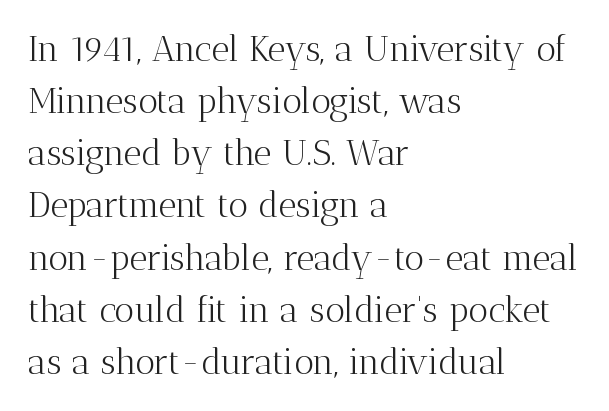
The image shows 35 px light serif type, upright; set left-aligned, normal line spacing (1.49x), normal letter spacing, not underlined; medium stroke contrast and a medium x-height.
